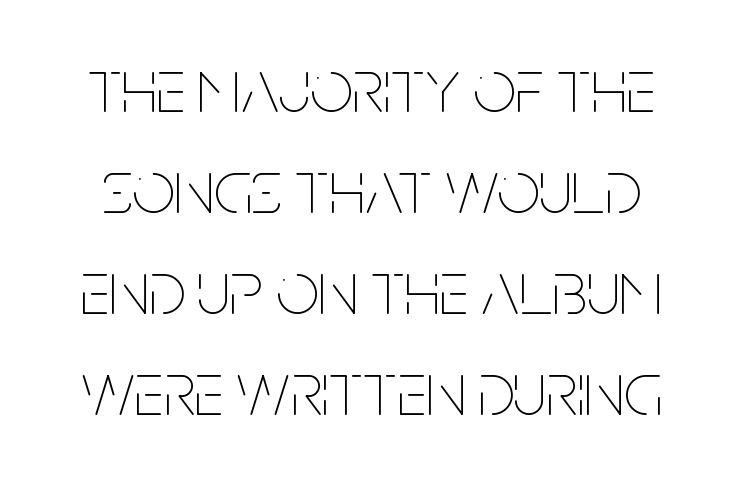
Q: Is the text bold? A: No.
Q: Is the text italic (slanted)? A: No, it is upright.
Q: Is the text underlined? A: No.
Q: Is the spacing between letters normal or unusually wide? A: Normal.
Q: Is the spacing between lines tight, normal or loose? A: Normal.
Q: Width (condensed, normal, or wide)? A: Condensed.
Q: Stroke contrast? A: Low.
Q: x-height? A: Large.
Q: Monospaced? A: No.
